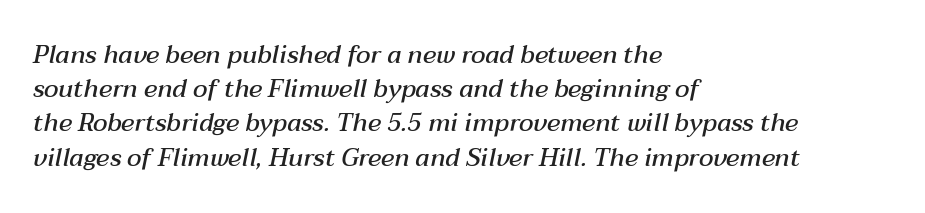
{"italic": "yes", "lean": "right", "slant_degrees": 12, "bold": "semi", "underline": "no", "align": "left", "line_spacing": "normal", "line_spacing_ratio": 1.37, "letter_spacing": "normal", "letter_spacing_em": 0.0, "glyph_px": 25}
